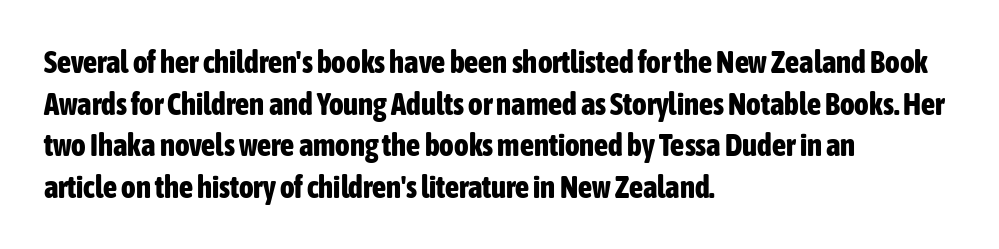
The image shows 31 px bold, condensed sans-serif type, upright; set left-aligned, normal line spacing (1.34x), normal letter spacing, not underlined; low stroke contrast and a medium x-height.
